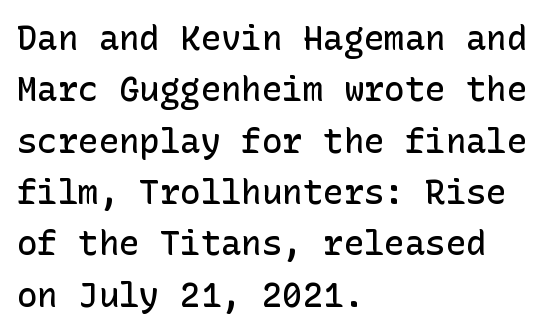
{"serif": "no", "italic": "no", "bold": "semi", "weight": "semibold", "width": "normal", "stroke_contrast": "low", "x_height": "medium", "underline": "no", "align": "left", "line_spacing": "normal", "line_spacing_ratio": 1.51, "letter_spacing": "normal", "letter_spacing_em": 0.0, "glyph_px": 34}
